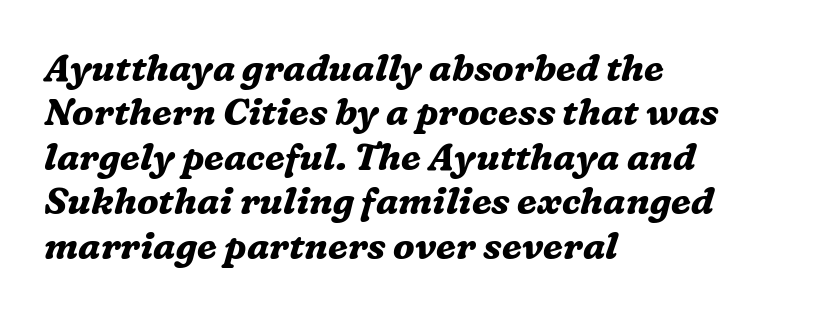
Q: Is the text bold? A: Yes.
Q: Is the text italic (slanted)? A: Yes, it leans right by about 16 degrees.
Q: Is the typeface a serif or a sans-serif typeface? A: Serif.
Q: Is the text underlined? A: No.
Q: How is the paragraph aligned? A: Left-aligned.
Q: Is the spacing between letters normal or unusually wide? A: Normal.
Q: Width (condensed, normal, or wide)? A: Normal.
Q: Stroke contrast? A: Medium.
Q: x-height? A: Medium.
Q: Monospaced? A: No.
